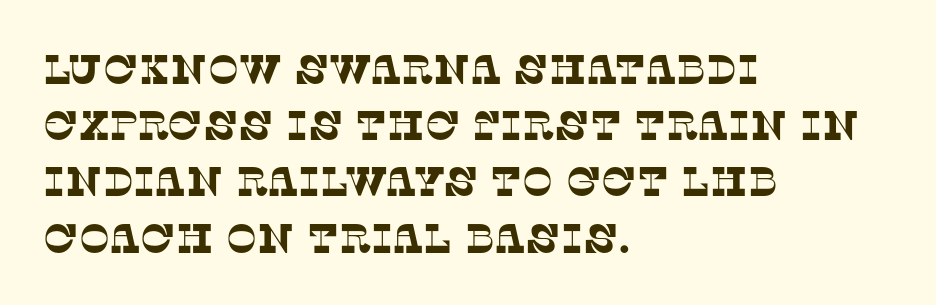
Q: Is the typeface a serif or a sans-serif typeface? A: Serif.
Q: Is the text underlined? A: No.
Q: How is the paragraph aligned? A: Left-aligned.
Q: Is the spacing between letters normal or unusually wide? A: Normal.
Q: Is the spacing between lines tight, normal or loose? A: Normal.
Q: Width (condensed, normal, or wide)? A: Normal.
Q: Stroke contrast? A: Low.
Q: x-height? A: Large.
Q: Monospaced? A: No.
